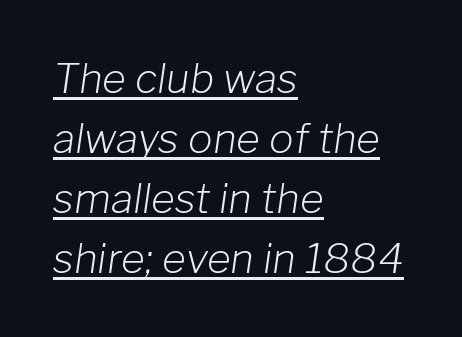
Q: Is the text bold? A: No.
Q: Is the text italic (slanted)? A: Yes, it leans right by about 8 degrees.
Q: Is the text underlined? A: Yes.
Q: How is the paragraph aligned? A: Left-aligned.
Q: Is the spacing between letters normal or unusually wide? A: Normal.
Q: Is the spacing between lines tight, normal or loose? A: Normal.
Q: Width (condensed, normal, or wide)? A: Normal.
Q: Stroke contrast? A: Low.
Q: x-height? A: Medium.
Q: Monospaced? A: No.
